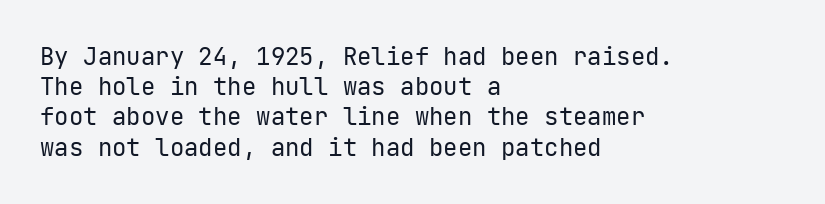
{"italic": "no", "bold": "no", "underline": "no", "align": "left", "line_spacing": "normal", "line_spacing_ratio": 1.26, "letter_spacing": "normal", "letter_spacing_em": 0.0, "glyph_px": 24}
